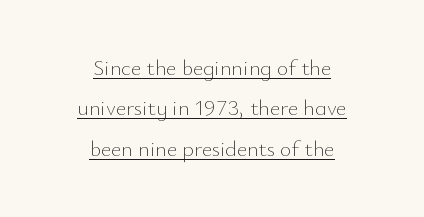
{"italic": "no", "bold": "no", "underline": "yes", "align": "center", "line_spacing_ratio": 1.84, "letter_spacing": "normal", "letter_spacing_em": 0.0, "glyph_px": 22}
